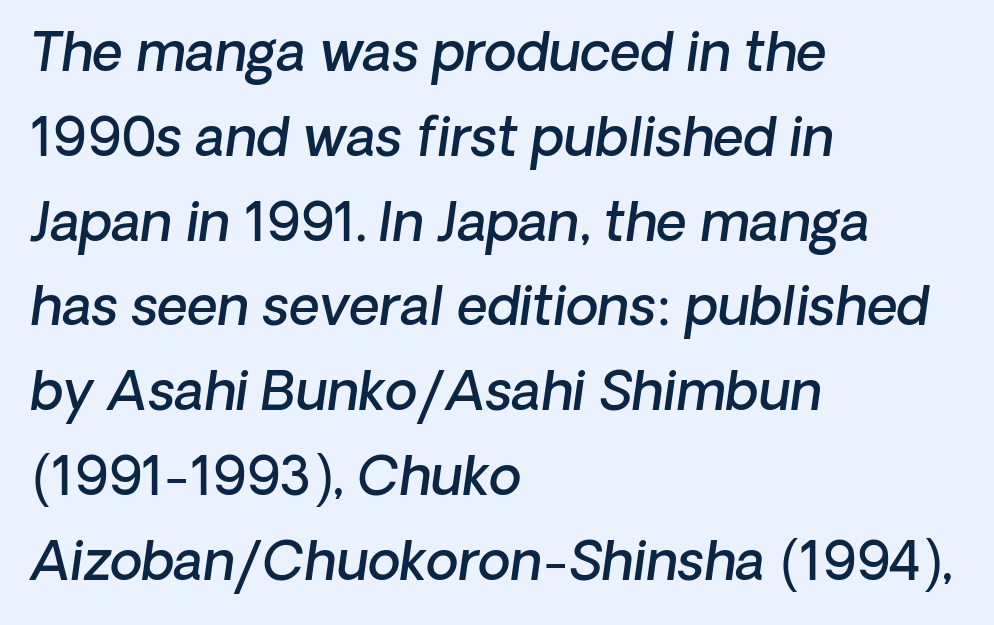
{"serif": "no", "bold": "semi", "weight": "semibold", "width": "normal", "stroke_contrast": "low", "x_height": "medium", "monospaced": "no", "underline": "no", "align": "left", "line_spacing": "normal", "line_spacing_ratio": 1.6, "letter_spacing": "normal", "letter_spacing_em": 0.0, "glyph_px": 53}
